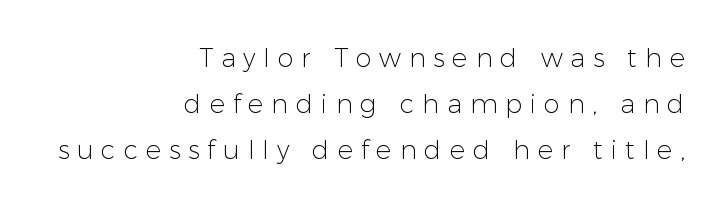
{"italic": "no", "bold": "no", "underline": "no", "align": "right", "line_spacing_ratio": 1.77, "letter_spacing": "wide", "letter_spacing_em": 0.3, "glyph_px": 26}
